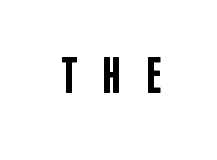
{"serif": "no", "italic": "no", "bold": "semi", "weight": "semibold", "width": "condensed", "stroke_contrast": "low", "x_height": "large", "monospaced": "no", "underline": "no", "letter_spacing": "wide", "letter_spacing_em": 0.47, "glyph_px": 51}
